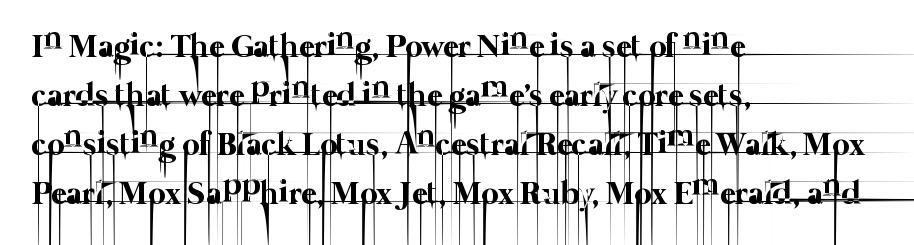
{"bold": "no", "weight": "thin", "width": "normal", "stroke_contrast": "low", "x_height": "medium", "monospaced": "no", "underline": "no", "align": "left", "line_spacing": "normal", "line_spacing_ratio": 1.48, "letter_spacing": "normal", "letter_spacing_em": 0.0, "glyph_px": 33}
